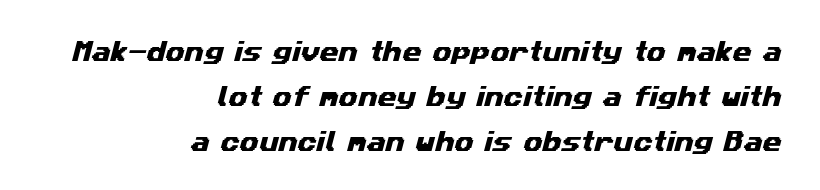
{"underline": "no", "align": "right", "line_spacing": "loose", "line_spacing_ratio": 2.04, "letter_spacing": "normal", "letter_spacing_em": 0.0, "glyph_px": 22}
